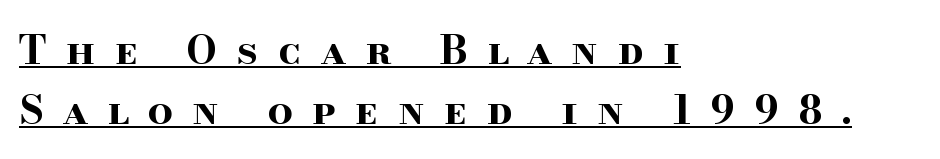
The image shows 40 px bold, wide serif type, upright; set left-aligned, normal line spacing (1.5x), unusually wide letter spacing (+0.48 em), underlined; high stroke contrast and a small x-height.
